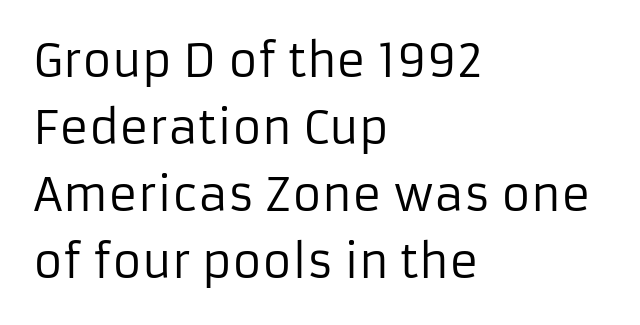
{"serif": "no", "italic": "no", "bold": "no", "weight": "regular", "width": "normal", "stroke_contrast": "low", "x_height": "medium", "monospaced": "no", "underline": "no", "align": "left", "line_spacing": "normal", "line_spacing_ratio": 1.49, "letter_spacing": "normal", "letter_spacing_em": 0.0, "glyph_px": 45}
